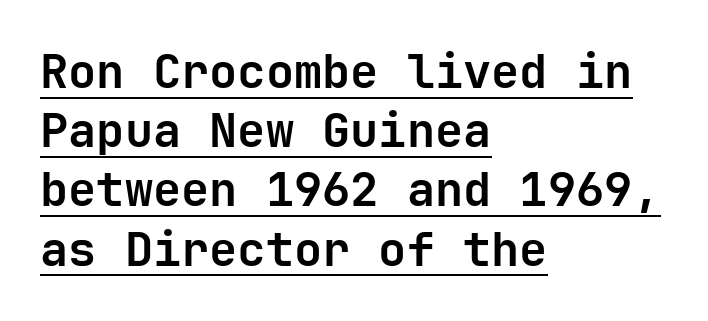
The image shows 47 px bold sans-serif type, upright, monospaced; set left-aligned, normal line spacing (1.26x), normal letter spacing, underlined; low stroke contrast and a medium x-height.
